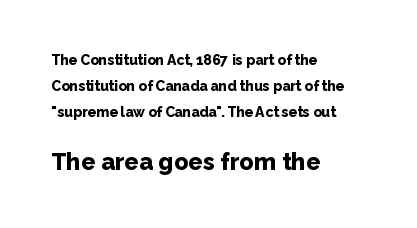
The image shows 24 px bold type, upright; set left-aligned, line spacing 1.84x, normal letter spacing, not underlined; the second (bottom) block is 1.71x larger.
